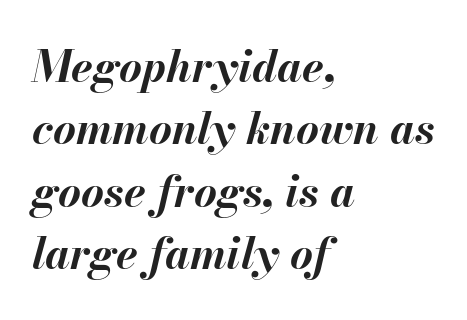
The face used here is proportionally spaced, like ordinary book or web type. A typesetter would call this zero additional tracking. The font is running at its bold setting. The compositor pushed each line to the left boundary. Horizontal bands of white between lines are of average thickness. The axis of the letterforms is tilted away from vertical.
